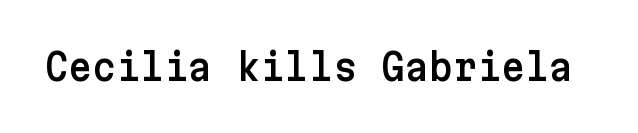
The image shows 37 px sans-serif type, upright; set normal letter spacing, not underlined; low stroke contrast and a medium x-height.
